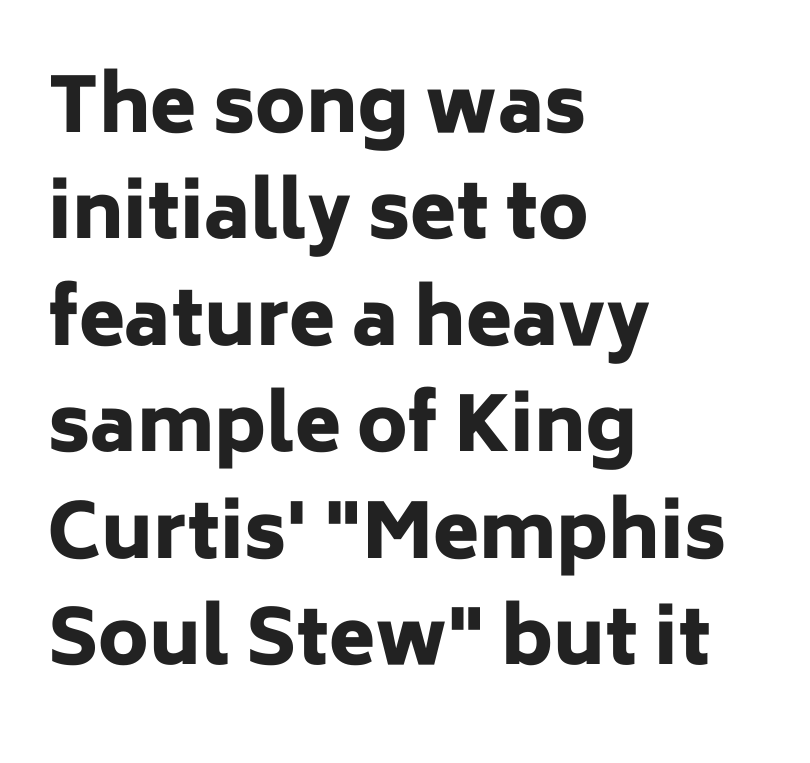
Q: Is the text bold? A: Yes.
Q: Is the text italic (slanted)? A: No, it is upright.
Q: Is the typeface a serif or a sans-serif typeface? A: Sans-serif.
Q: Is the text underlined? A: No.
Q: How is the paragraph aligned? A: Left-aligned.
Q: Is the spacing between letters normal or unusually wide? A: Normal.
Q: Is the spacing between lines tight, normal or loose? A: Normal.
Q: Width (condensed, normal, or wide)? A: Normal.
Q: Stroke contrast? A: Low.
Q: x-height? A: Medium.
Q: Monospaced? A: No.
